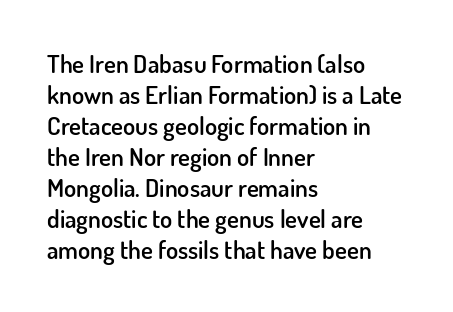
The image shows 25 px text type, upright; set left-aligned, line spacing 1.24x, normal letter spacing, not underlined.
